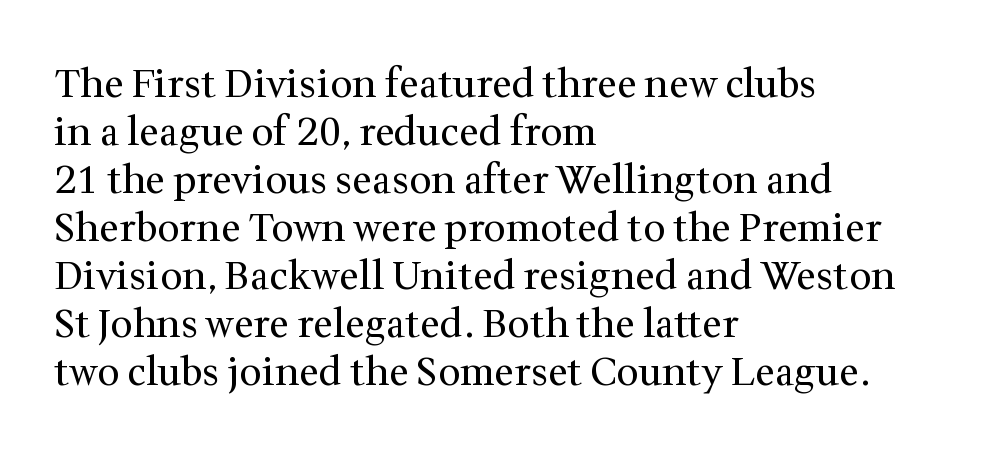
Any mark beneath the type? The region is blank. The lettering holds an erect, upright posture throughout. The face used here is proportionally spaced, like ordinary book or web type. Serifs: yes, visible at the terminals of the letterforms. Line starts are locked; line ends wander.
